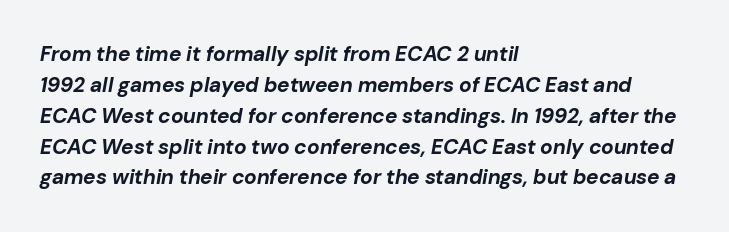
In terms of leading, this rendering sits right in the middle. Posture: slanted. The strip under each line holds only bare page. The face used here has the dense, thick strokes of a bold. Words appear dense and cohesive because spacing is normal.
